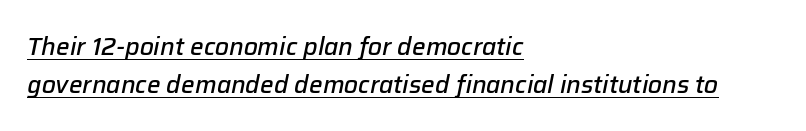
The image shows 24 px text type, italic (leaning right); set left-aligned, normal line spacing (1.58x), normal letter spacing, underlined.
